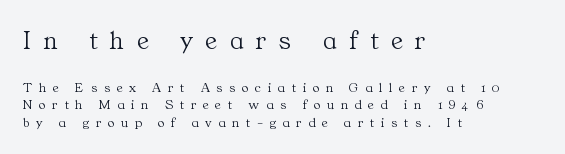
Designer's note — italics off, roman on. Caption: expanded tracking, letters set apart. Each row of text sits above clean, open space. Size contrast runs from large at the top to small at the bottom. The passage is arranged the way most books set body copy — flush left.
